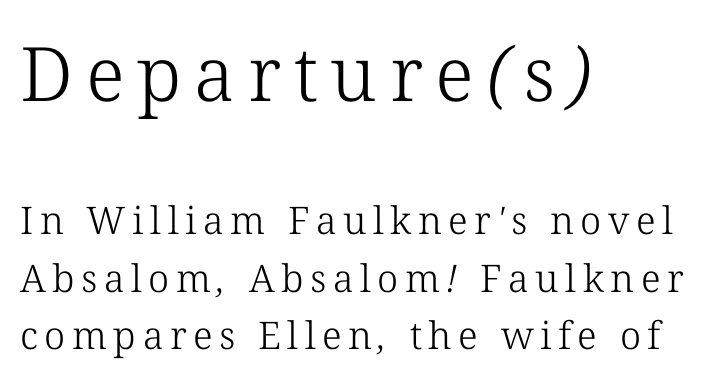
Rows of type keep a routine distance in the vertical direction. The rendering shrinks the type as you move from the upper chunk to the lower. Proportional: the letters do not fall into vertical columns. Where is the straight margin? On the left. Quick note: underline off.
